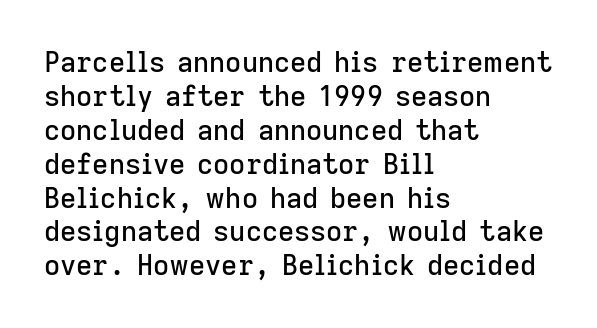
Q: Is the text italic (slanted)? A: No, it is upright.
Q: Is the typeface a serif or a sans-serif typeface? A: Sans-serif.
Q: Is the text underlined? A: No.
Q: How is the paragraph aligned? A: Left-aligned.
Q: Is the spacing between letters normal or unusually wide? A: Normal.
Q: Width (condensed, normal, or wide)? A: Normal.
Q: Stroke contrast? A: Low.
Q: x-height? A: Medium.
Q: Monospaced? A: No.
